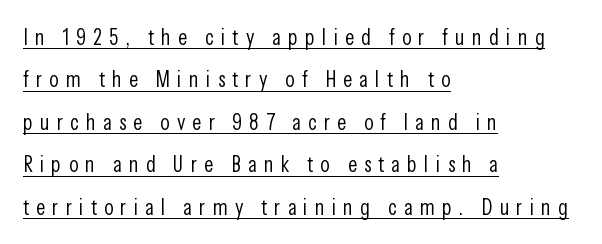
The image shows 22 px text type, upright; set left-aligned, loose line spacing (1.93x), unusually wide letter spacing (+0.33 em), underlined.
